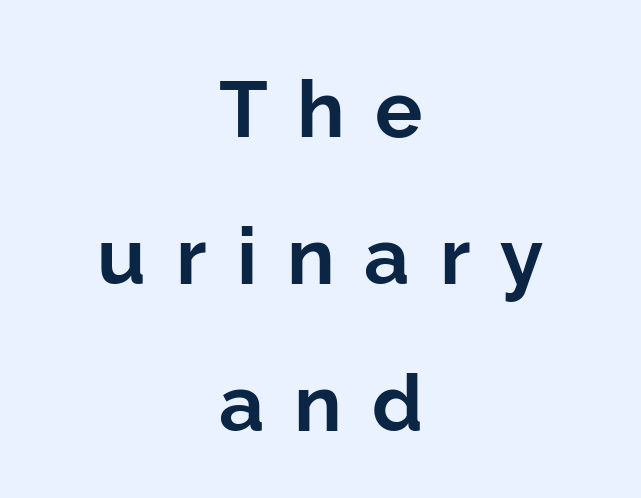
The font family rendered here belongs to the sans-serif group. This sample has the flowing, uneven cadence of proportional lettering. Chunky letters — that's bold for sure. Typeset on center — no edge is straight.
